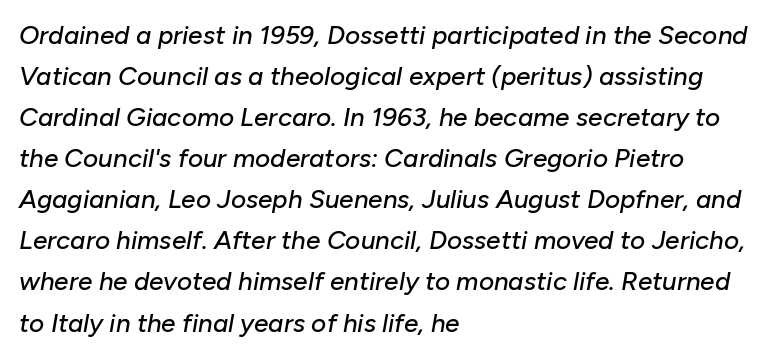
The image shows 26 px text type, italic (leaning right); set left-aligned, normal line spacing (1.58x), normal letter spacing, not underlined.
